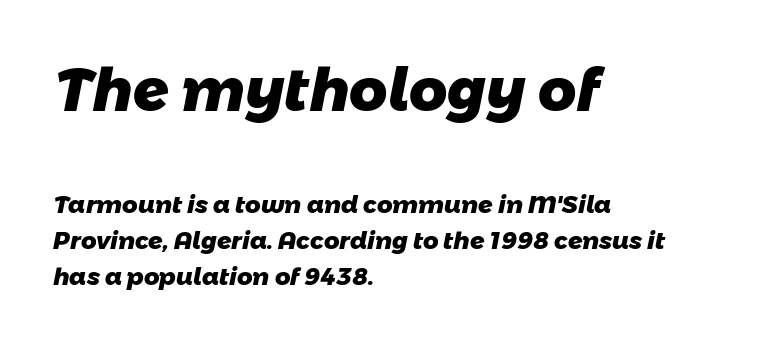
Q: Is the text bold? A: Yes.
Q: Is the typeface a serif or a sans-serif typeface? A: Sans-serif.
Q: Is the text underlined? A: No.
Q: How is the paragraph aligned? A: Left-aligned.
Q: Is the spacing between letters normal or unusually wide? A: Normal.
Q: Is the spacing between lines tight, normal or loose? A: Normal.
Q: Which block of text is set in a larger size, the first (top) or the second (bottom)? A: The first (top) one.
Q: Width (condensed, normal, or wide)? A: Normal.
Q: Stroke contrast? A: Low.
Q: x-height? A: Medium.
Q: Monospaced? A: No.
